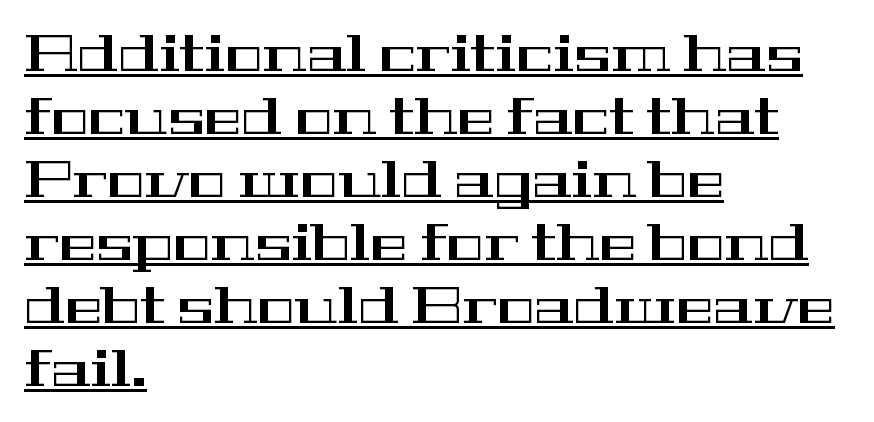
{"serif": "yes", "italic": "no", "width": "wide", "stroke_contrast": "high", "x_height": "medium", "monospaced": "no", "underline": "yes", "align": "left", "line_spacing": "normal", "line_spacing_ratio": 1.26, "letter_spacing": "normal", "letter_spacing_em": 0.0, "glyph_px": 50}
